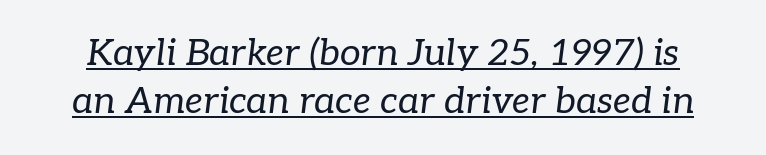
The image shows 37 px regular-weight serif type, italic (leaning right); set normal line spacing (1.29x), normal letter spacing, underlined; low stroke contrast and a medium x-height.
